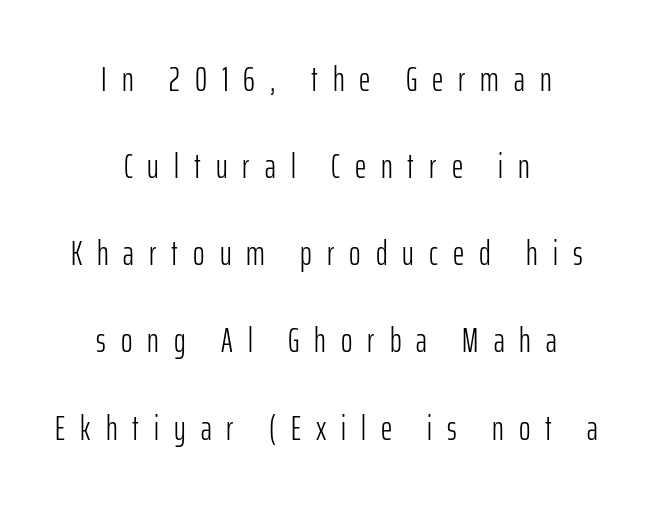
{"serif": "no", "italic": "no", "bold": "no", "weight": "light", "width": "condensed", "stroke_contrast": "low", "x_height": "medium", "monospaced": "no", "underline": "no", "align": "center", "line_spacing": "loose", "line_spacing_ratio": 2.49, "letter_spacing": "wide", "letter_spacing_em": 0.43, "glyph_px": 35}
